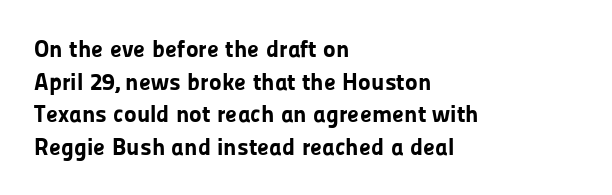
The rendering uses a moderate line-height, typical for paragraphs. The typography opts for an upright posture over an oblique one. Each word holds together tightly as a unit, with standard inter-letter gaps. Left-aligned paragraph, ragged on the right. The sample has been set heavy, in full bold. The string is rendered with underlining switched off.
